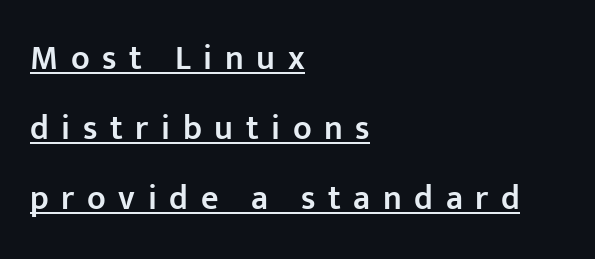
Q: Is the text bold? A: Semi-bold.
Q: Is the text italic (slanted)? A: No, it is upright.
Q: Is the typeface a serif or a sans-serif typeface? A: Sans-serif.
Q: Is the text underlined? A: Yes.
Q: How is the paragraph aligned? A: Left-aligned.
Q: Is the spacing between letters normal or unusually wide? A: Unusually wide.
Q: Is the spacing between lines tight, normal or loose? A: Loose.
Q: Width (condensed, normal, or wide)? A: Normal.
Q: Stroke contrast? A: Low.
Q: x-height? A: Medium.
Q: Monospaced? A: No.
